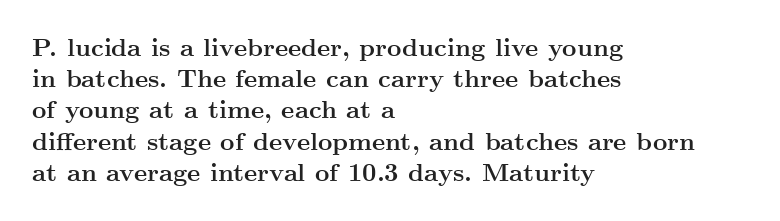
The image shows 25 px bold type, upright; set left-aligned, normal line spacing (1.25x), normal letter spacing, not underlined.
